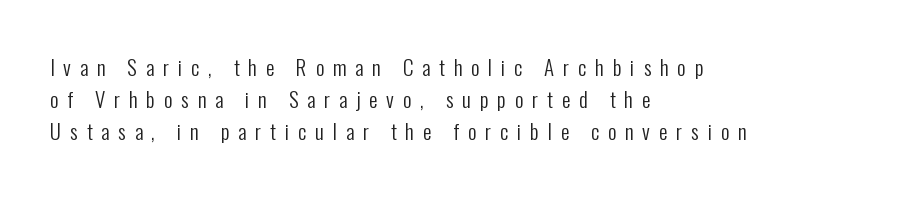
The image shows 21 px text type, upright; set left-aligned, normal line spacing (1.52x), unusually wide letter spacing (+0.42 em), not underlined.
